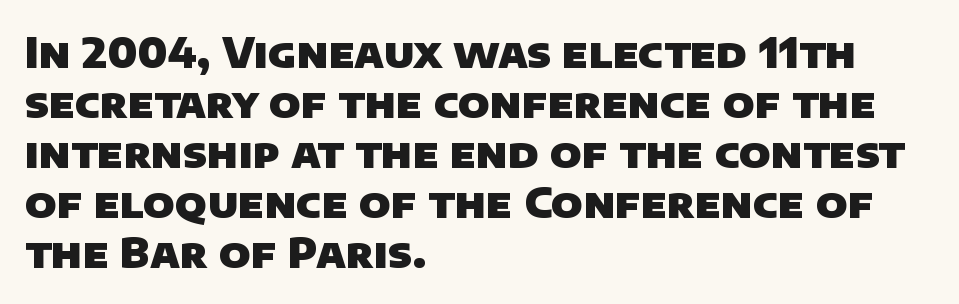
{"serif": "no", "bold": "yes", "weight": "heavy", "width": "normal", "stroke_contrast": "low", "x_height": "large", "monospaced": "no", "underline": "no", "align": "left", "line_spacing_ratio": 1.22, "letter_spacing": "normal", "letter_spacing_em": 0.0, "glyph_px": 41}
